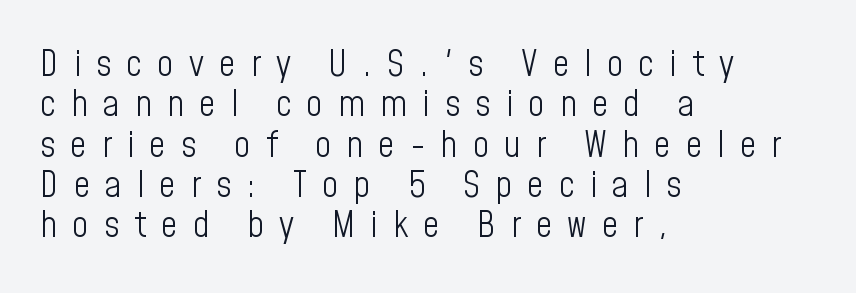
The image shows 36 px light, condensed sans-serif type, upright; set left-aligned, tight line spacing (1.12x), unusually wide letter spacing (+0.42 em), not underlined; low stroke contrast and a medium x-height.
